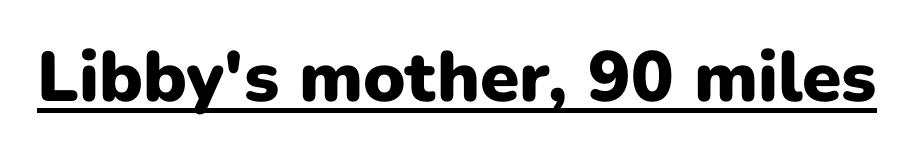
The image shows 71 px heavy sans-serif type, upright; set normal letter spacing, underlined; low stroke contrast and a medium x-height.
